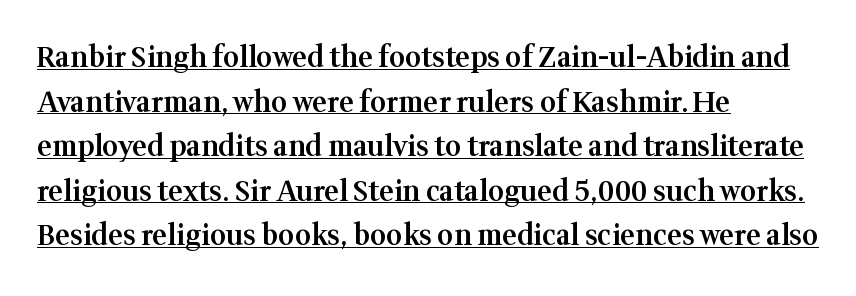
{"serif": "yes", "italic": "no", "bold": "semi", "weight": "semibold", "width": "normal", "stroke_contrast": "medium", "x_height": "medium", "monospaced": "no", "underline": "yes", "align": "left", "line_spacing": "normal", "line_spacing_ratio": 1.59, "letter_spacing": "normal", "letter_spacing_em": 0.0, "glyph_px": 28}
